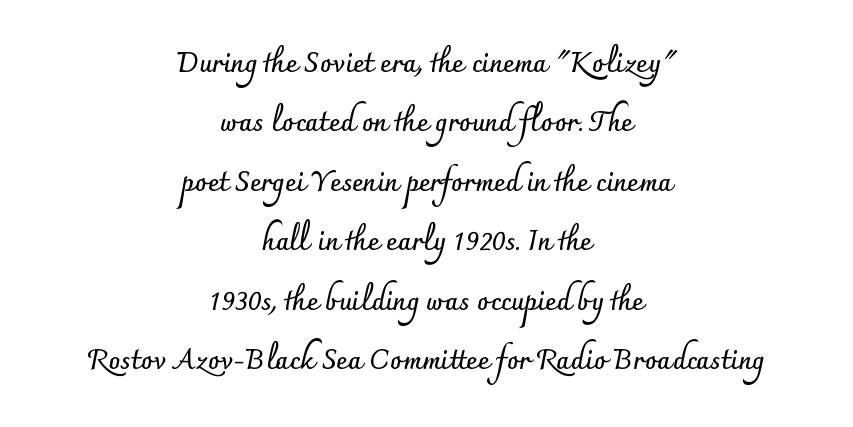
Compared with typical body copy, the letter spacing here is the same. Honestly, there is no underline to notice here at all. Every letter is thick-stroked: bold, no question. The text block is weighted toward neither margin, spreading evenly from the middle. If you measured baseline to baseline, you'd find a long distance.
